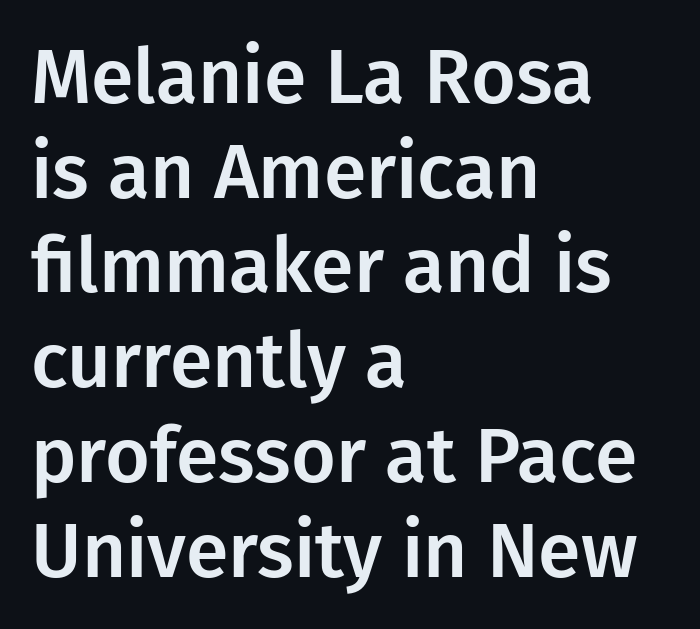
{"serif": "no", "italic": "no", "width": "normal", "stroke_contrast": "low", "x_height": "medium", "monospaced": "no", "underline": "no", "align": "left", "line_spacing_ratio": 1.23, "letter_spacing": "normal", "letter_spacing_em": 0.0, "glyph_px": 77}
